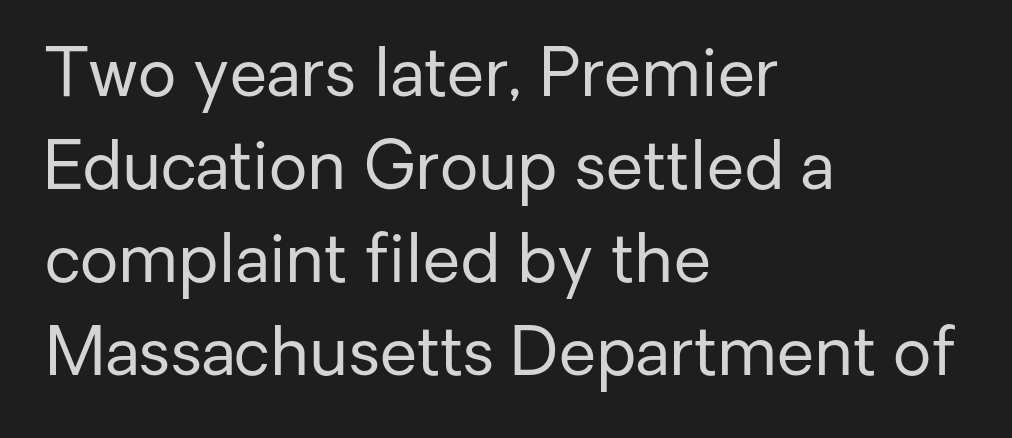
Q: Is the text bold? A: No.
Q: Is the text italic (slanted)? A: No, it is upright.
Q: Is the typeface a serif or a sans-serif typeface? A: Sans-serif.
Q: Is the text underlined? A: No.
Q: How is the paragraph aligned? A: Left-aligned.
Q: Is the spacing between letters normal or unusually wide? A: Normal.
Q: Is the spacing between lines tight, normal or loose? A: Normal.
Q: Width (condensed, normal, or wide)? A: Normal.
Q: Stroke contrast? A: Low.
Q: x-height? A: Medium.
Q: Monospaced? A: No.
